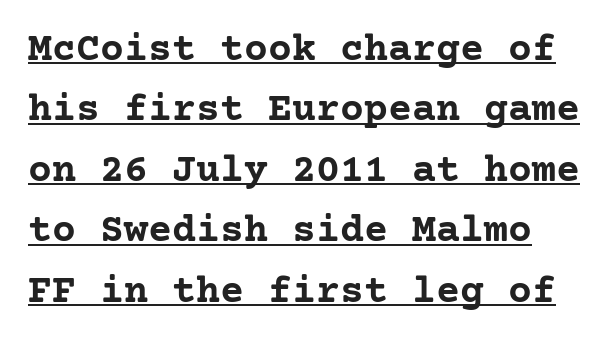
{"serif": "yes", "italic": "no", "bold": "yes", "weight": "semibold", "width": "normal", "stroke_contrast": "low", "x_height": "medium", "underline": "yes", "line_spacing": "normal", "line_spacing_ratio": 1.51, "letter_spacing": "normal", "letter_spacing_em": 0.0, "glyph_px": 40}
